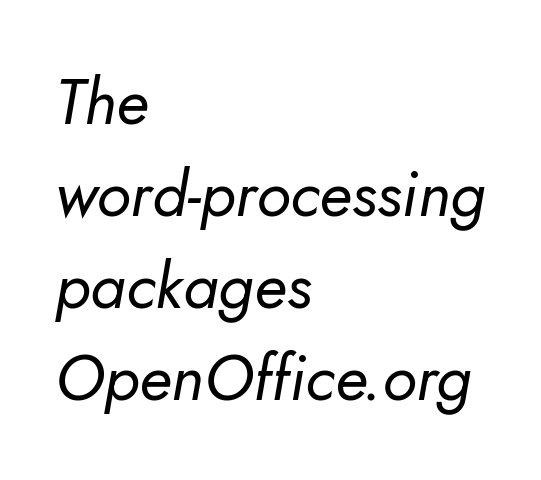
The image shows 64 px regular-weight type, italic (leaning right); set left-aligned, normal line spacing (1.44x), normal letter spacing, not underlined; low stroke contrast and a small x-height.
